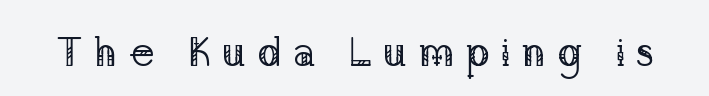
The image shows 41 px regular-weight serif type, upright; set unusually wide letter spacing (+0.26 em), not underlined; low stroke contrast and a medium x-height.
